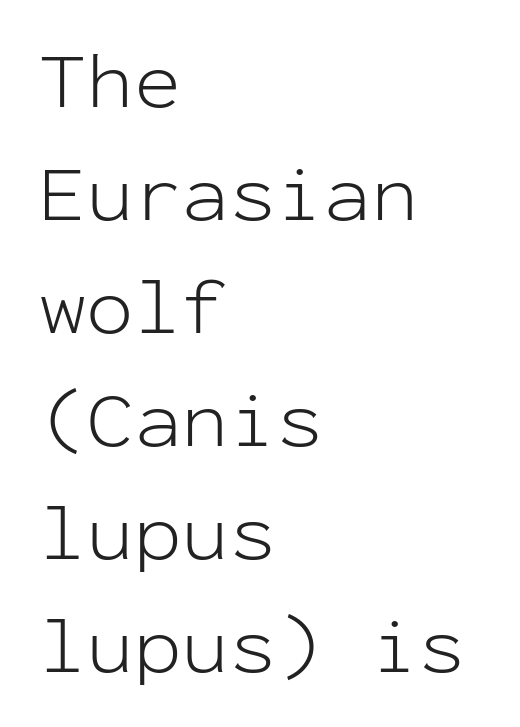
The image shows 79 px light sans-serif type, upright, monospaced; set left-aligned, normal line spacing (1.43x), normal letter spacing, not underlined; low stroke contrast and a medium x-height.
